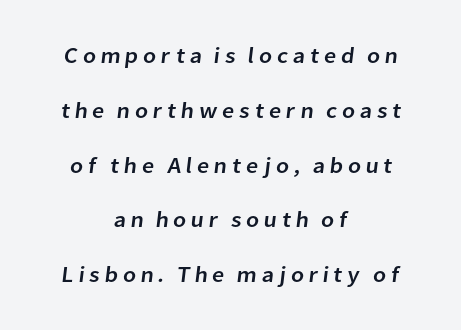
The image shows 22 px text type; set centered, loose line spacing (2.49x), not underlined.
